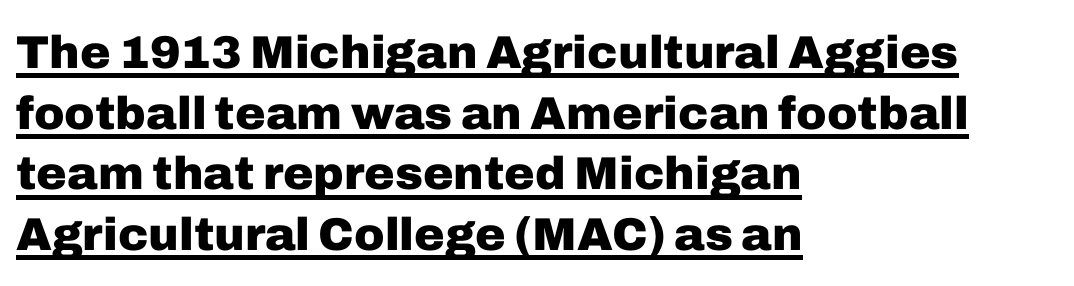
{"serif": "no", "italic": "no", "bold": "yes", "weight": "heavy", "width": "normal", "stroke_contrast": "low", "x_height": "medium", "monospaced": "no", "underline": "yes", "align": "left", "line_spacing": "normal", "line_spacing_ratio": 1.32, "letter_spacing": "normal", "letter_spacing_em": 0.0, "glyph_px": 46}
